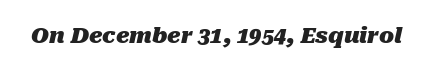
{"italic": "yes", "lean": "right", "slant_degrees": 10, "bold": "yes", "underline": "no", "letter_spacing": "normal", "letter_spacing_em": 0.0, "glyph_px": 22}
